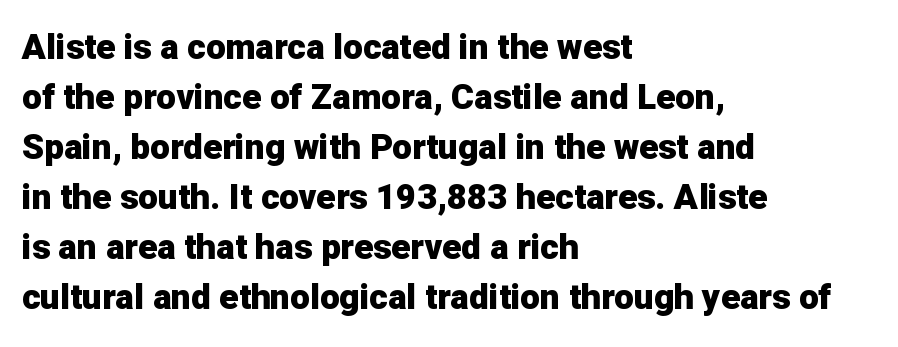
The baseline area is clear. The passage shown is typed in a proportional face where columns would drift. Compared with a centered layout, this one pins lines to the left instead. Leading: standard.
